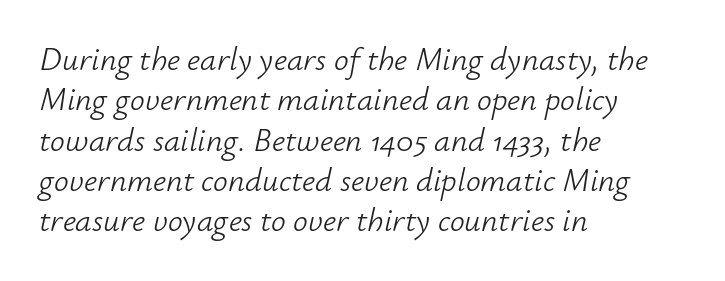
Q: Is the text bold? A: No.
Q: Is the text italic (slanted)? A: Yes, it leans right by about 12 degrees.
Q: Is the text underlined? A: No.
Q: How is the paragraph aligned? A: Left-aligned.
Q: Is the spacing between letters normal or unusually wide? A: Normal.
Q: Width (condensed, normal, or wide)? A: Normal.
Q: Stroke contrast? A: Low.
Q: x-height? A: Small.
Q: Monospaced? A: No.
